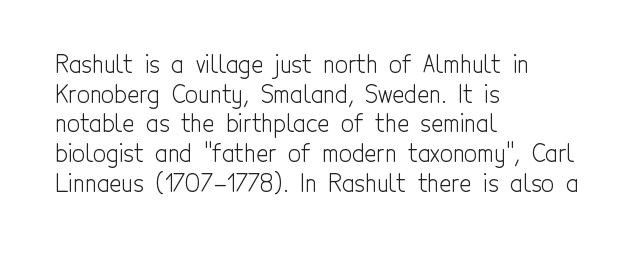
{"italic": "no", "bold": "no", "underline": "no", "align": "left", "line_spacing": "normal", "line_spacing_ratio": 1.29, "letter_spacing": "normal", "letter_spacing_em": 0.0, "glyph_px": 23}
